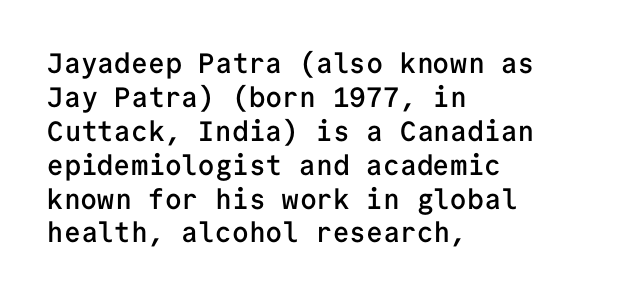
The rag falls on the right side of this text block. Semibold letterforms, between regular and bold. Quick note: underline off. Looks like terminal output: every glyph gets an equal slot. Short note: letters normally spaced. Nope, no serifs anywhere on these letters.
